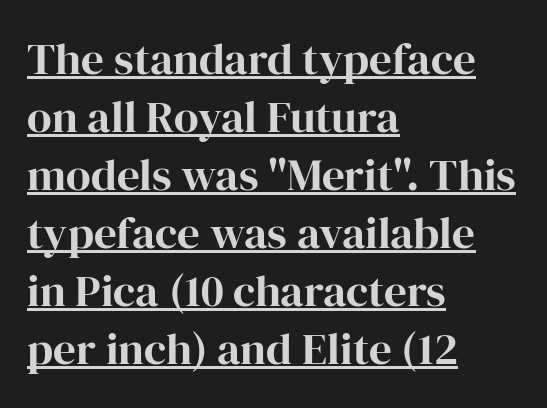
Posture: upright roman. Is the block centered? No — it sits flush against the left margin. The glyphs are accompanied by a horizontal stroke just below them. The font is running at its bold setting. In terms of letterform style, serifs are clearly present. Glyph-to-glyph distance matches everyday printed text.
